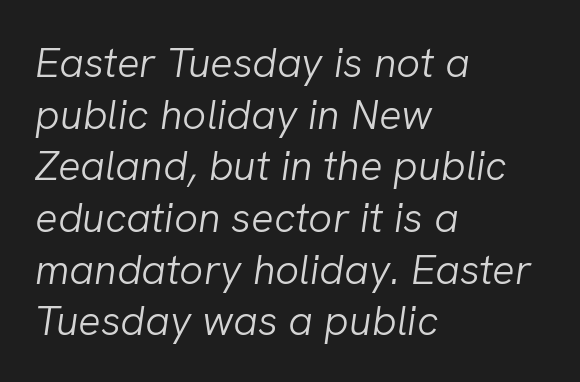
{"italic": "yes", "lean": "right", "slant_degrees": 8, "bold": "no", "weight": "light", "width": "normal", "stroke_contrast": "low", "x_height": "medium", "monospaced": "no", "underline": "no", "align": "left", "line_spacing_ratio": 1.23, "letter_spacing": "normal", "letter_spacing_em": 0.0, "glyph_px": 42}
